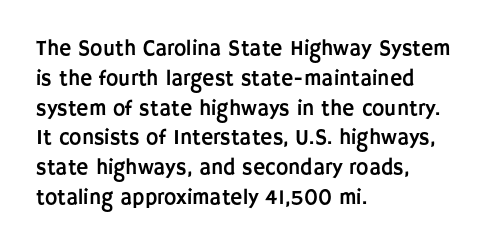
{"italic": "no", "underline": "no", "align": "left", "line_spacing": "normal", "line_spacing_ratio": 1.42, "letter_spacing": "normal", "letter_spacing_em": 0.0, "glyph_px": 21}
